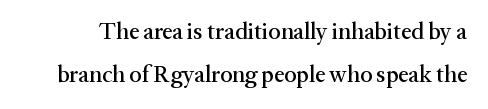
Is the letter spacing exaggerated? No — it looks like the ordinary default. The typography opts for an upright posture over an oblique one. Type without underlining.
